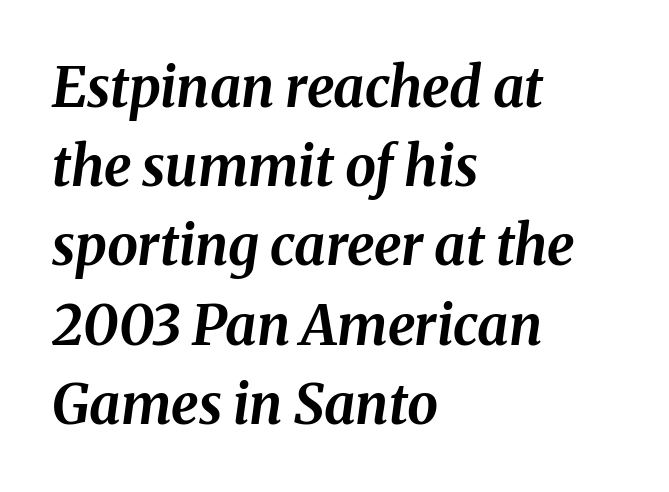
{"italic": "yes", "lean": "right", "slant_degrees": 8, "bold": "yes", "weight": "bold", "width": "normal", "stroke_contrast": "medium", "x_height": "medium", "monospaced": "no", "underline": "no", "align": "left", "line_spacing": "normal", "line_spacing_ratio": 1.44, "letter_spacing": "normal", "letter_spacing_em": 0.0, "glyph_px": 55}
